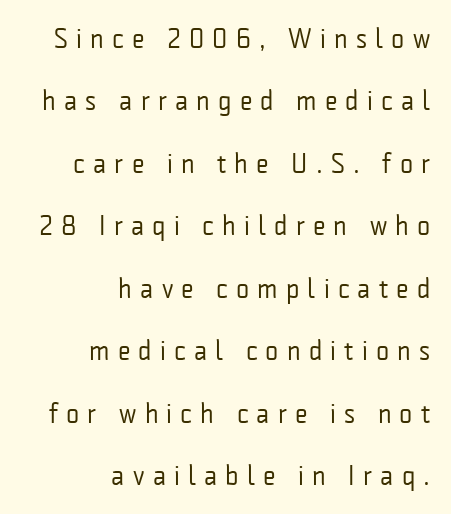
The image shows 28 px regular-weight, condensed sans-serif type, upright; set right-aligned, loose line spacing (2.23x), unusually wide letter spacing (+0.29 em), not underlined; low stroke contrast and a medium x-height.
